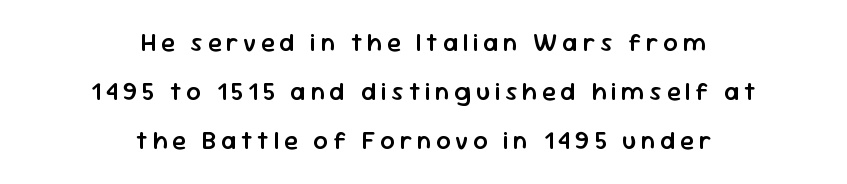
Is the type bold? Partly — it's a semibold, heavier than regular but not fully bold. Tall strokes in this sample are plumb rather than angled. The foot of each line stays bare and open. This rendering uses center alignment, leaving both contours irregular but symmetric. You could fit nearly another row in the gap between these rows.
